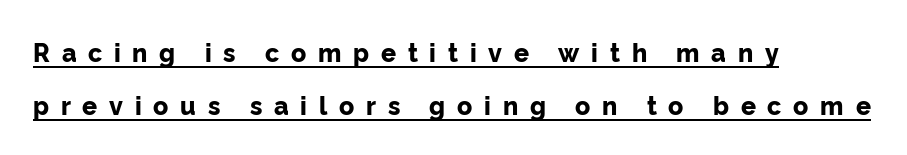
The image shows 25 px bold type, upright; set left-aligned, loose line spacing (2.12x), unusually wide letter spacing (+0.47 em), underlined.
